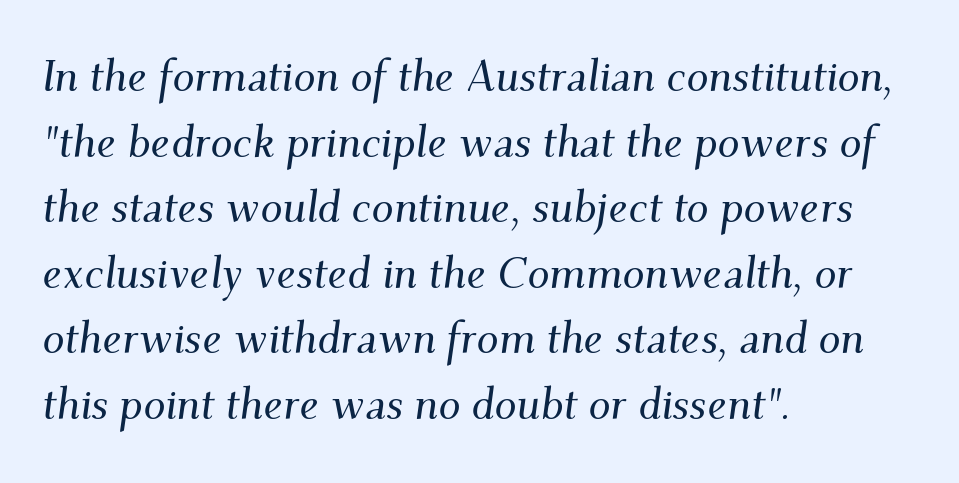
The paragraph has a hard left edge and a soft right edge. Words appear dense and cohesive because spacing is normal. Think of a printed novel: that variable character pitch is what you see here. The whole block is typeset with a tilt. Stroke terminals: seriffed. Check the space under the baseline: it is left empty.
